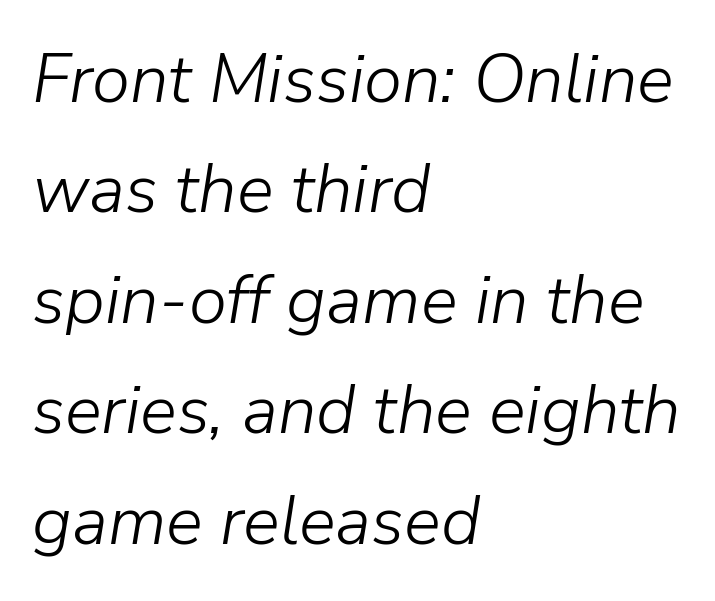
Q: Is the text bold? A: No.
Q: Is the text italic (slanted)? A: Yes, it leans right by about 9 degrees.
Q: Is the text underlined? A: No.
Q: How is the paragraph aligned? A: Left-aligned.
Q: Is the spacing between letters normal or unusually wide? A: Normal.
Q: Is the spacing between lines tight, normal or loose? A: Normal.
Q: Width (condensed, normal, or wide)? A: Normal.
Q: Stroke contrast? A: Low.
Q: x-height? A: Medium.
Q: Monospaced? A: No.
